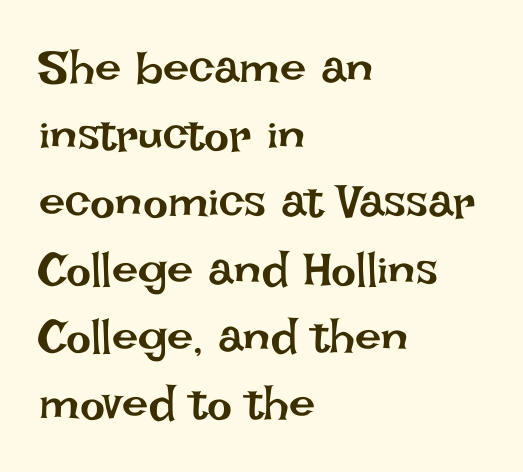
A roman cut, with each character standing at attention. The font is comparable to plain body text, perhaps lighter. What stands out about the letter spacing? Nothing — it is the standard amount. Any mark beneath the type? The region is blank. Think of a printed novel: that variable character pitch is what you see here. Short and long lines alike share a common starting point at left.
